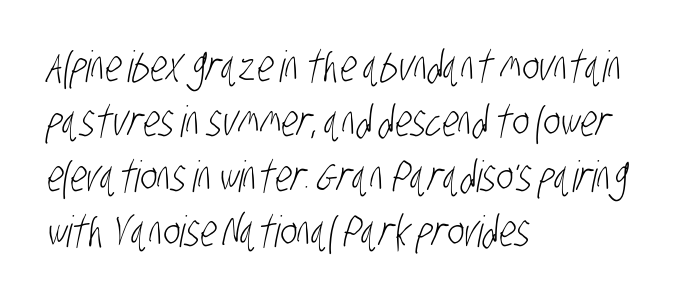
The type family on display is of the sans-serif kind. Do the characters align in a grid? No, the font is proportional. A typesetter would call this zero additional tracking. Leading: standard. Underline: absent.
